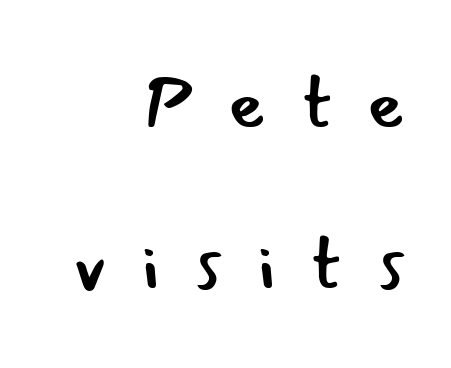
These lines stack with their right ends in a neat column. The font family rendered here belongs to the sans-serif group. Here the glyphs are tracked loosely, breaking word shapes into spaced letters. Interline gaps are noticeably wide in this sample. This is the regular roman posture of the typeface. Proportional: the letters do not fall into vertical columns.
